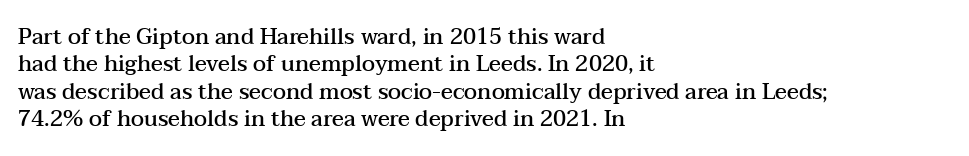
{"italic": "no", "bold": "semi", "underline": "no", "align": "left", "line_spacing_ratio": 1.24, "letter_spacing": "normal", "letter_spacing_em": 0.0, "glyph_px": 22}
